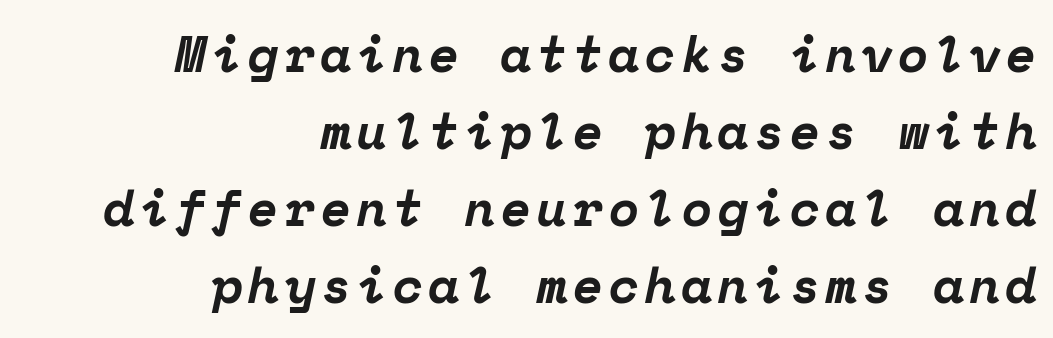
Q: Is the text bold? A: Yes.
Q: Is the text italic (slanted)? A: Yes, it leans right by about 12 degrees.
Q: Is the typeface a serif or a sans-serif typeface? A: Serif.
Q: Is the text underlined? A: No.
Q: How is the paragraph aligned? A: Right-aligned.
Q: Is the spacing between lines tight, normal or loose? A: Normal.
Q: Width (condensed, normal, or wide)? A: Normal.
Q: Stroke contrast? A: Low.
Q: x-height? A: Medium.
Q: Monospaced? A: Yes.
